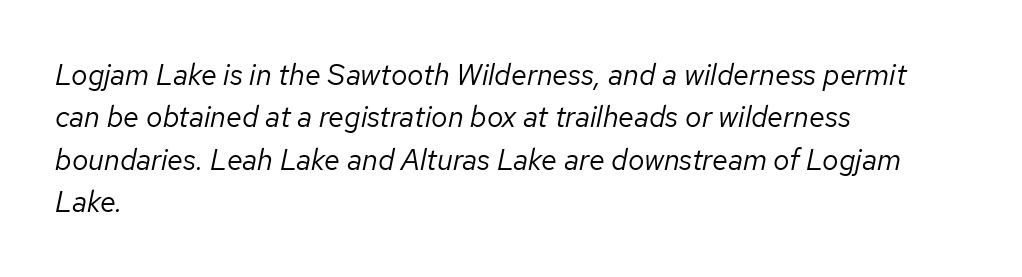
{"italic": "yes", "lean": "right", "slant_degrees": 12, "bold": "no", "weight": "regular", "width": "normal", "stroke_contrast": "low", "x_height": "medium", "monospaced": "no", "underline": "no", "align": "left", "line_spacing": "normal", "line_spacing_ratio": 1.46, "letter_spacing": "normal", "letter_spacing_em": 0.0, "glyph_px": 29}
